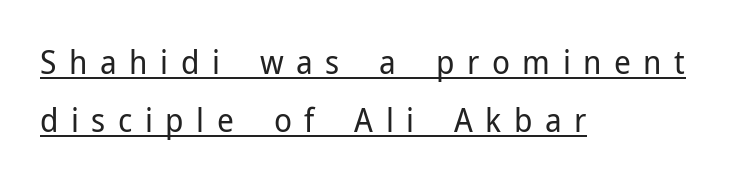
Q: Is the text bold? A: No.
Q: Is the text italic (slanted)? A: No, it is upright.
Q: Is the typeface a serif or a sans-serif typeface? A: Sans-serif.
Q: Is the text underlined? A: Yes.
Q: How is the paragraph aligned? A: Left-aligned.
Q: Is the spacing between letters normal or unusually wide? A: Unusually wide.
Q: Width (condensed, normal, or wide)? A: Normal.
Q: Stroke contrast? A: Low.
Q: x-height? A: Medium.
Q: Monospaced? A: No.
